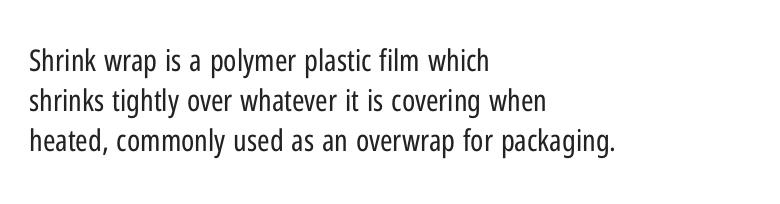
Q: Is the text bold? A: No.
Q: Is the text italic (slanted)? A: No, it is upright.
Q: Is the typeface a serif or a sans-serif typeface? A: Sans-serif.
Q: Is the text underlined? A: No.
Q: How is the paragraph aligned? A: Left-aligned.
Q: Is the spacing between letters normal or unusually wide? A: Normal.
Q: Is the spacing between lines tight, normal or loose? A: Normal.
Q: Width (condensed, normal, or wide)? A: Condensed.
Q: Stroke contrast? A: Low.
Q: x-height? A: Medium.
Q: Monospaced? A: No.
